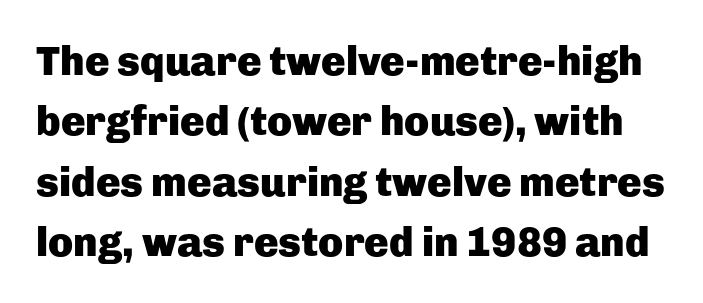
The image shows 41 px heavy sans-serif type, upright; set normal line spacing (1.47x), normal letter spacing, not underlined; low stroke contrast and a medium x-height.
